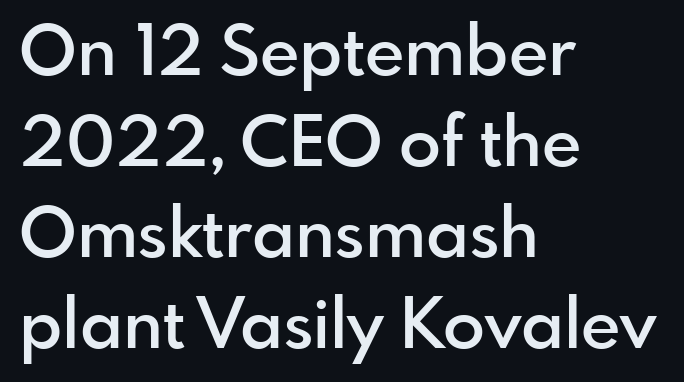
The image shows 69 px semibold sans-serif type, upright; set left-aligned, normal line spacing (1.32x), normal letter spacing, not underlined; a small x-height.
